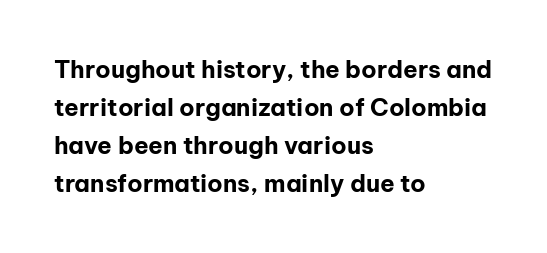
The space between consecutive lines is moderate. Alignment: flush left. The passage shown is not underscored anywhere. The type is set solid horizontally, with unmodified tracking. The characters look thick and weighty, a clear bold. Unlike italic type, these characters show no tilt at all.
